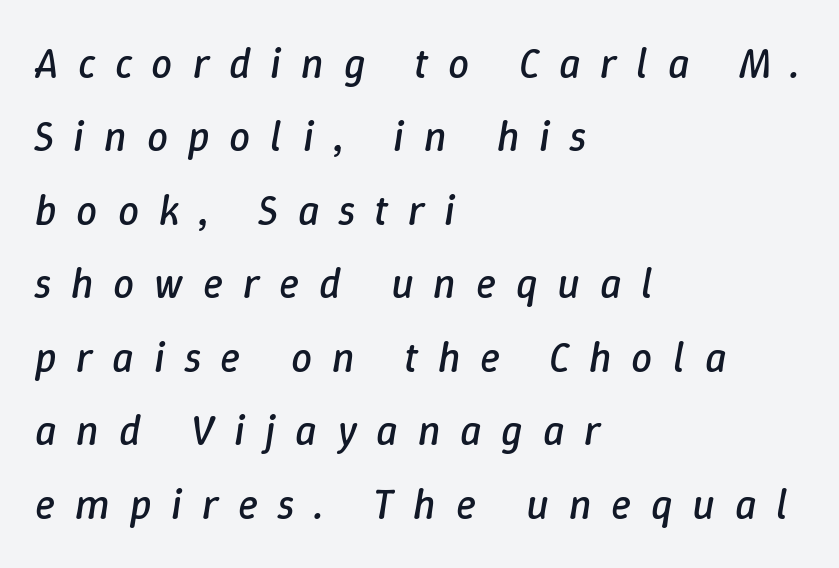
{"italic": "yes", "lean": "right", "slant_degrees": 9, "bold": "no", "weight": "regular", "width": "normal", "stroke_contrast": "low", "x_height": "medium", "monospaced": "no", "underline": "no", "align": "left", "line_spacing_ratio": 1.75, "letter_spacing": "wide", "letter_spacing_em": 0.47, "glyph_px": 42}
